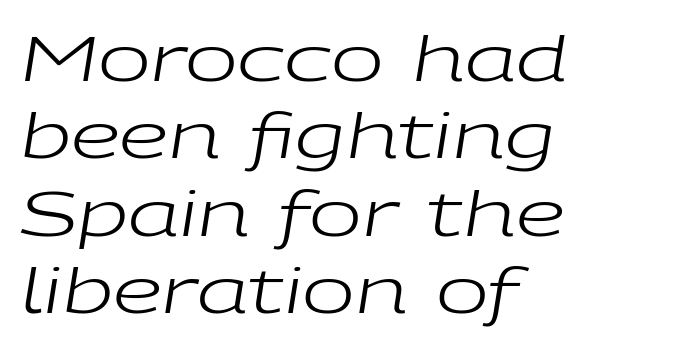
Each row of text sits above clean, open space. Character widths vary here, with narrow letters taking less room than wide ones. The line texture is even and compact thanks to regular tracking. The characters are drawn with everyday or finer stroke widths. The passage shown leans; its letterforms are oblique.
